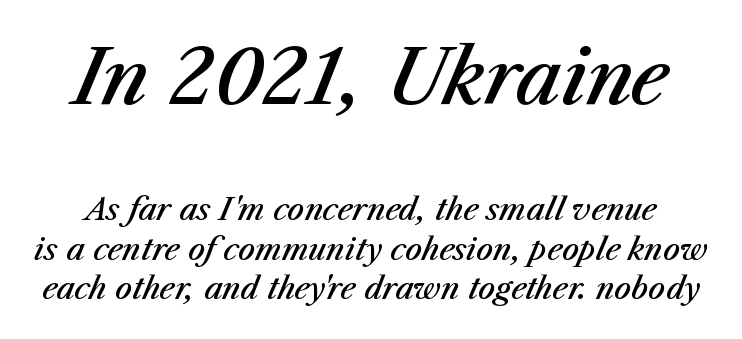
{"italic": "yes", "lean": "right", "slant_degrees": 23, "bold": "semi", "weight": "semibold", "width": "normal", "stroke_contrast": "medium", "x_height": "medium", "monospaced": "no", "underline": "no", "line_spacing": "normal", "line_spacing_ratio": 1.32, "letter_spacing": "normal", "letter_spacing_em": 0.0, "larger_block": "first", "size_ratio": 2.5, "glyph_px": 75}
